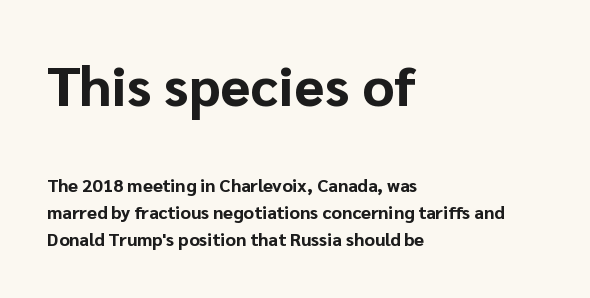
Q: Is the text bold? A: Yes.
Q: Is the text italic (slanted)? A: No, it is upright.
Q: Is the typeface a serif or a sans-serif typeface? A: Sans-serif.
Q: Is the text underlined? A: No.
Q: How is the paragraph aligned? A: Left-aligned.
Q: Is the spacing between letters normal or unusually wide? A: Normal.
Q: Is the spacing between lines tight, normal or loose? A: Normal.
Q: Which block of text is set in a larger size, the first (top) or the second (bottom)? A: The first (top) one.
Q: Width (condensed, normal, or wide)? A: Normal.
Q: Stroke contrast? A: Low.
Q: x-height? A: Medium.
Q: Monospaced? A: No.
